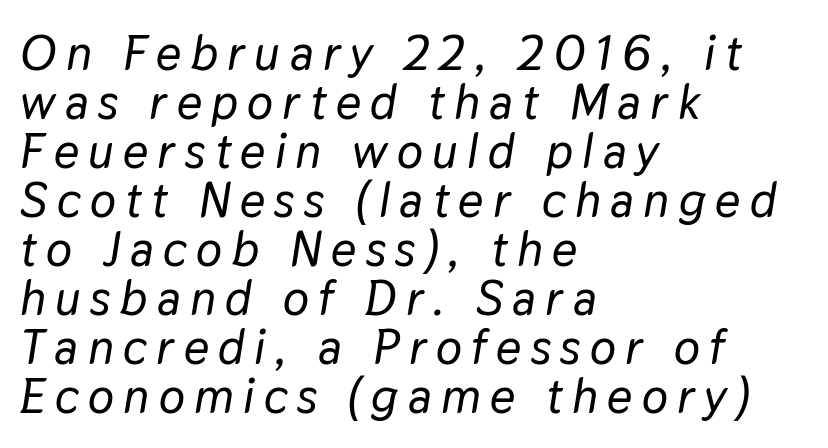
Q: Is the text italic (slanted)? A: Yes, it leans right by about 9 degrees.
Q: Is the text underlined? A: No.
Q: How is the paragraph aligned? A: Left-aligned.
Q: Is the spacing between lines tight, normal or loose? A: Tight.
Q: Width (condensed, normal, or wide)? A: Normal.
Q: Stroke contrast? A: Low.
Q: x-height? A: Medium.
Q: Monospaced? A: No.
